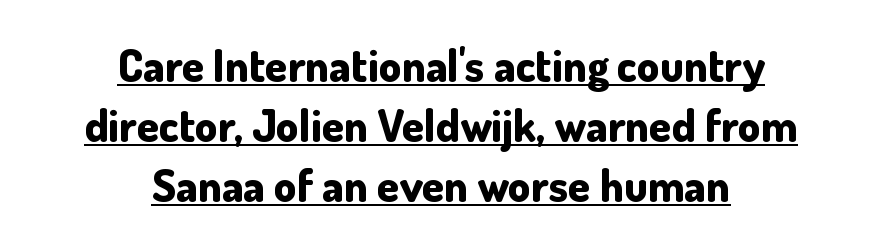
The image shows 45 px bold sans-serif type, upright; set centered, normal line spacing (1.33x), normal letter spacing, underlined; low stroke contrast and a small x-height.
